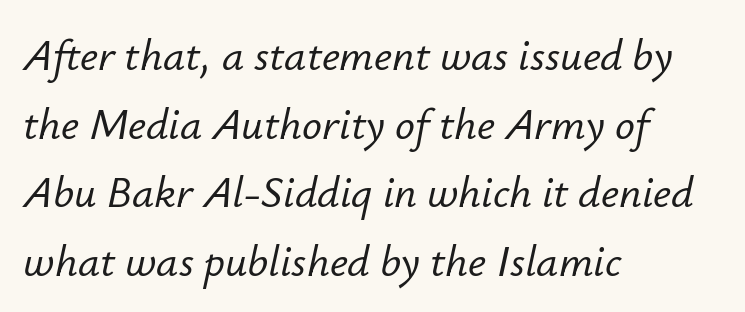
The image shows 44 px text type, italic (leaning right); set left-aligned, normal line spacing (1.56x), normal letter spacing, not underlined; low stroke contrast and a small x-height.
